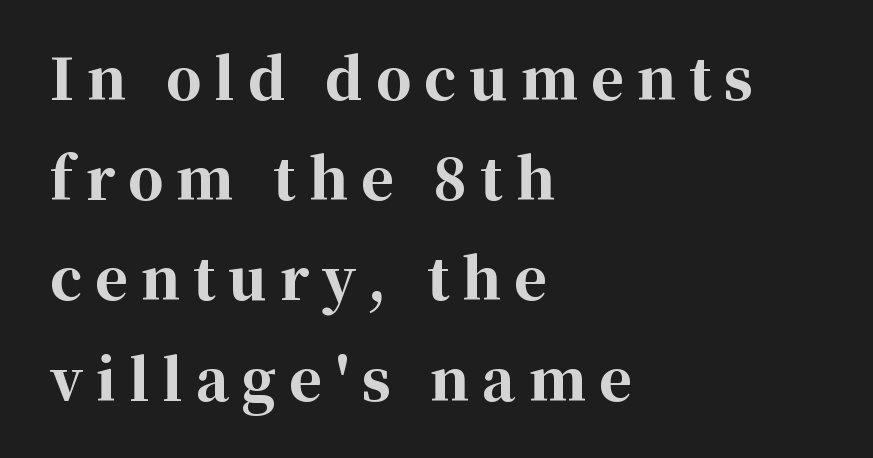
Is the letter spacing exaggerated? Yes — the characters are pushed far apart. Where is the straight margin? On the left. Unlike italic type, these characters show no tilt at all. Weight check: bold — yes, fully. Type style note: has serifs.
